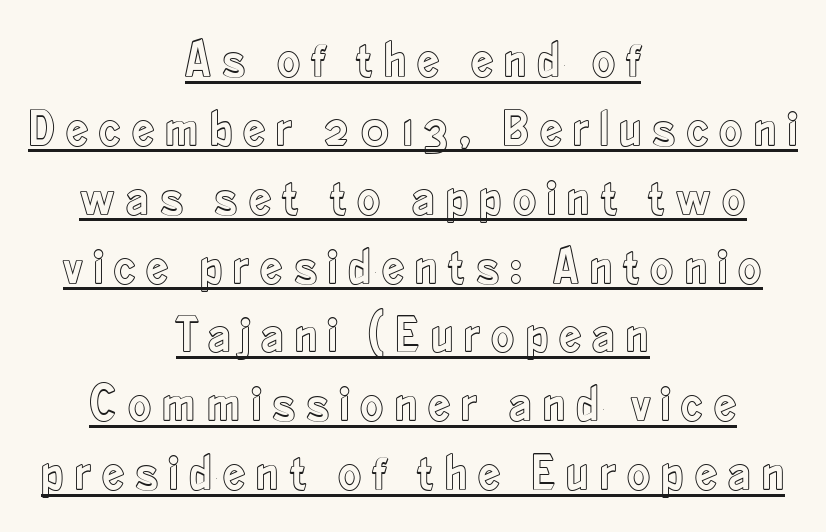
{"italic": "no", "width": "condensed", "x_height": "small", "monospaced": "no", "underline": "yes", "align": "center", "line_spacing": "normal", "line_spacing_ratio": 1.35, "letter_spacing": "wide", "letter_spacing_em": 0.2, "glyph_px": 51}
